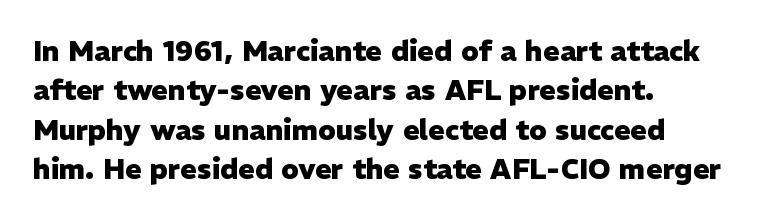
A bare baseline throughout the passage. The typography opts for an upright posture over an oblique one. The lines are quadded left. Line spacing here is normal. Note: no serifs on the glyphs.
